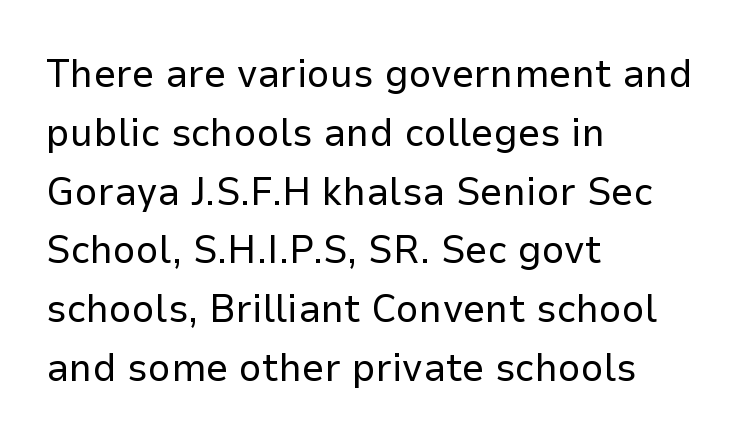
{"serif": "no", "italic": "no", "bold": "no", "weight": "regular", "width": "normal", "stroke_contrast": "low", "x_height": "medium", "monospaced": "no", "underline": "no", "align": "left", "line_spacing": "normal", "line_spacing_ratio": 1.47, "letter_spacing": "normal", "letter_spacing_em": 0.0, "glyph_px": 40}
